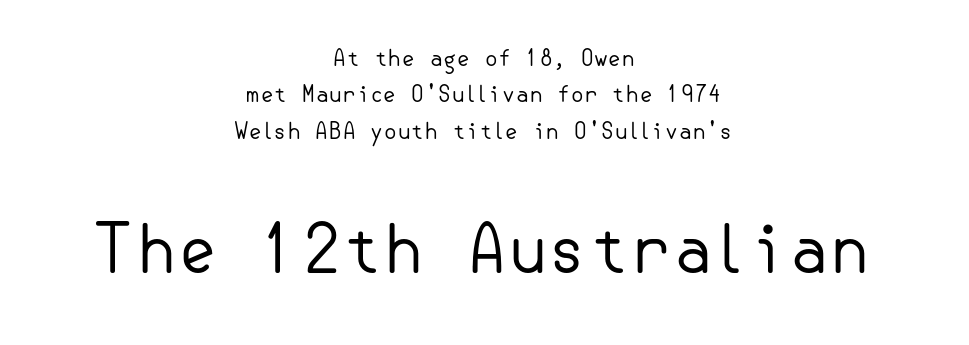
Q: Is the text bold? A: No.
Q: Is the text italic (slanted)? A: No, it is upright.
Q: Is the typeface a serif or a sans-serif typeface? A: Sans-serif.
Q: Is the text underlined? A: No.
Q: How is the paragraph aligned? A: Centered.
Q: Is the spacing between letters normal or unusually wide? A: Normal.
Q: Is the spacing between lines tight, normal or loose? A: Normal.
Q: Which block of text is set in a larger size, the first (top) or the second (bottom)? A: The second (bottom) one.
Q: Width (condensed, normal, or wide)? A: Normal.
Q: Stroke contrast? A: Low.
Q: x-height? A: Small.
